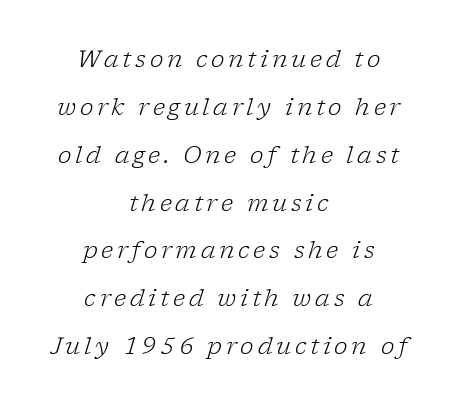
{"italic": "yes", "lean": "right", "slant_degrees": 17, "bold": "no", "underline": "no", "align": "center", "line_spacing": "loose", "line_spacing_ratio": 2.08, "glyph_px": 23}
